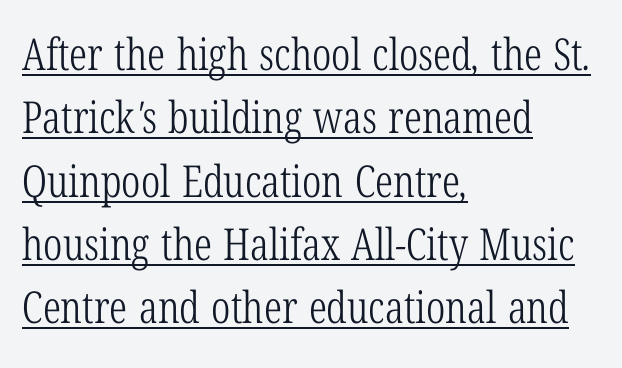
{"serif": "yes", "bold": "no", "weight": "light", "width": "condensed", "stroke_contrast": "low", "x_height": "medium", "monospaced": "no", "underline": "yes", "align": "left", "line_spacing": "normal", "line_spacing_ratio": 1.44, "letter_spacing": "normal", "letter_spacing_em": 0.0, "glyph_px": 44}
